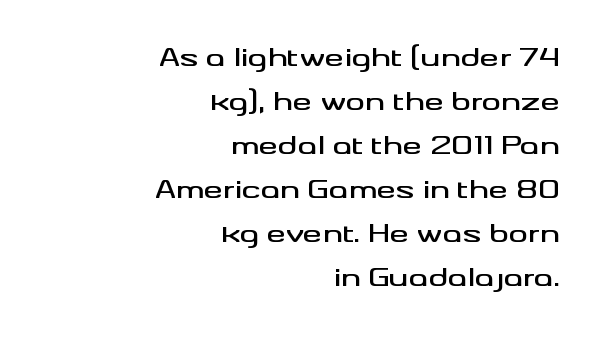
{"italic": "no", "underline": "no", "align": "right", "line_spacing_ratio": 1.83, "letter_spacing": "normal", "letter_spacing_em": 0.0, "glyph_px": 24}
